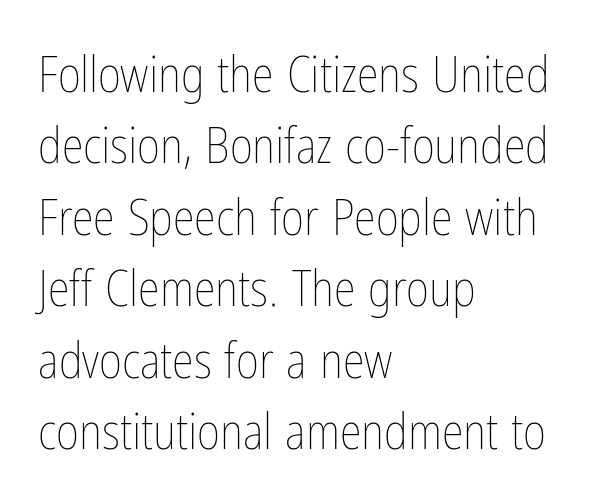
Is the letter spacing exaggerated? No — it looks like the ordinary default. This sample has the flowing, uneven cadence of proportional lettering. Unbolded letterforms with no extra heft. Posture: vertical.
